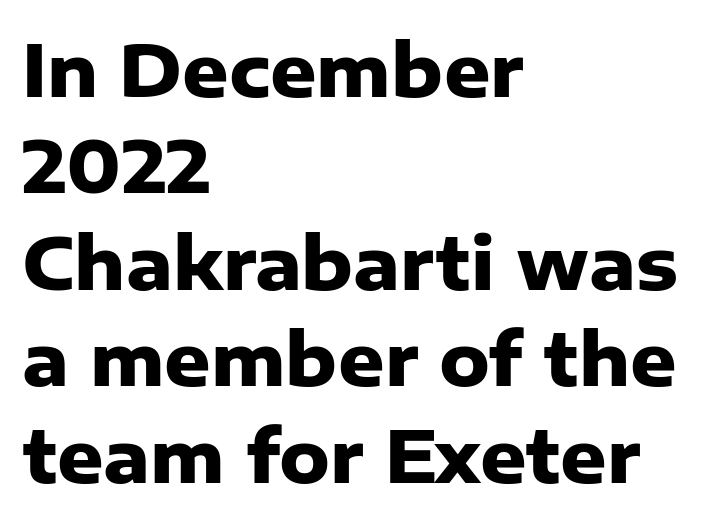
Q: Is the text bold? A: Yes.
Q: Is the text italic (slanted)? A: No, it is upright.
Q: Is the typeface a serif or a sans-serif typeface? A: Sans-serif.
Q: Is the text underlined? A: No.
Q: How is the paragraph aligned? A: Left-aligned.
Q: Is the spacing between letters normal or unusually wide? A: Normal.
Q: Is the spacing between lines tight, normal or loose? A: Normal.
Q: Width (condensed, normal, or wide)? A: Normal.
Q: Stroke contrast? A: Low.
Q: x-height? A: Medium.
Q: Monospaced? A: No.
